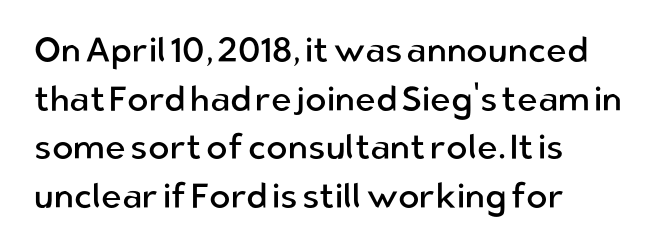
Q: Is the text bold? A: No.
Q: Is the text italic (slanted)? A: No, it is upright.
Q: Is the typeface a serif or a sans-serif typeface? A: Sans-serif.
Q: Is the text underlined? A: No.
Q: How is the paragraph aligned? A: Left-aligned.
Q: Is the spacing between letters normal or unusually wide? A: Normal.
Q: Is the spacing between lines tight, normal or loose? A: Normal.
Q: Width (condensed, normal, or wide)? A: Normal.
Q: Stroke contrast? A: Low.
Q: x-height? A: Medium.
Q: Monospaced? A: No.
